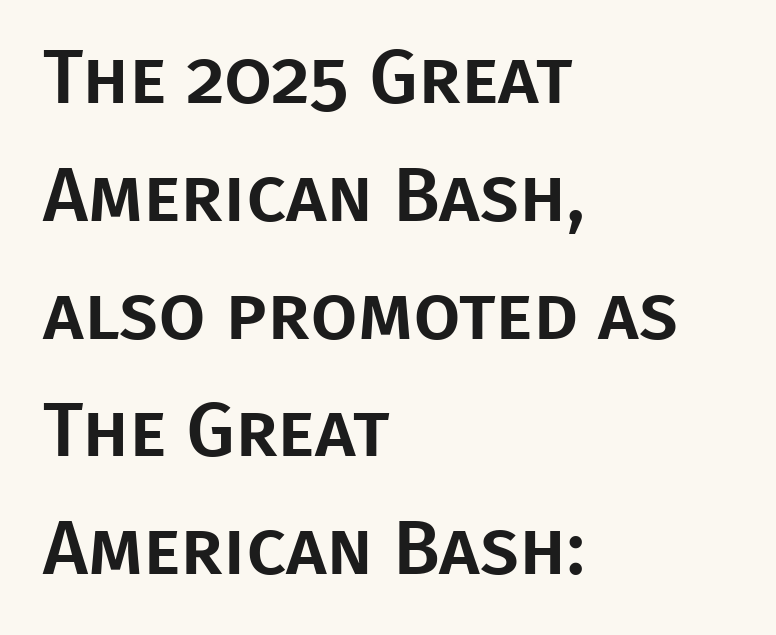
Q: Is the text italic (slanted)? A: No, it is upright.
Q: Is the typeface a serif or a sans-serif typeface? A: Sans-serif.
Q: Is the text underlined? A: No.
Q: How is the paragraph aligned? A: Left-aligned.
Q: Is the spacing between letters normal or unusually wide? A: Normal.
Q: Is the spacing between lines tight, normal or loose? A: Normal.
Q: Width (condensed, normal, or wide)? A: Normal.
Q: Stroke contrast? A: Low.
Q: x-height? A: Large.
Q: Monospaced? A: No.
